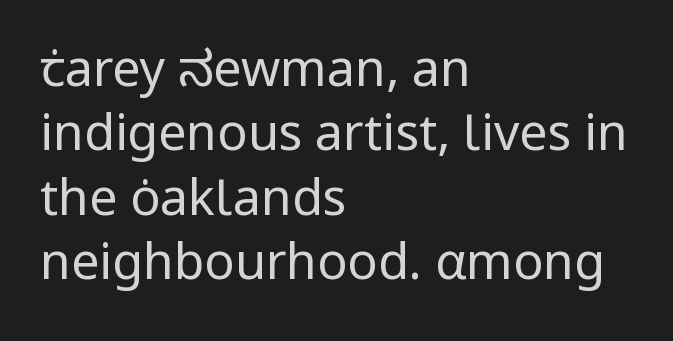
The characters are drawn with everyday or finer stroke widths. Nothing unusual about the tracking: characters are spaced as the font intends. Is there any slant? The stems are plumb. Notice how descenders clear the ascenders below comfortably — that's standard leading. This rendering employs a face without finishing strokes, i.e., a sans-serif. Note the varied advance widths — an 'i' is clearly narrower than an 'm'.
